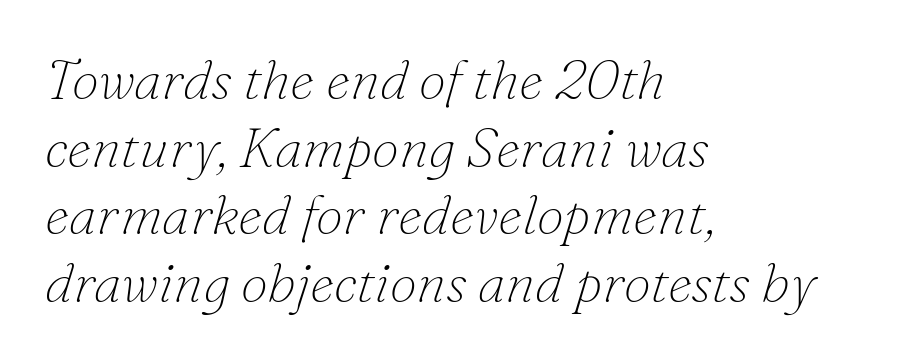
The image shows 55 px thin serif type, italic (leaning right); set left-aligned, line spacing 1.23x, normal letter spacing, not underlined; low stroke contrast and a small x-height.
